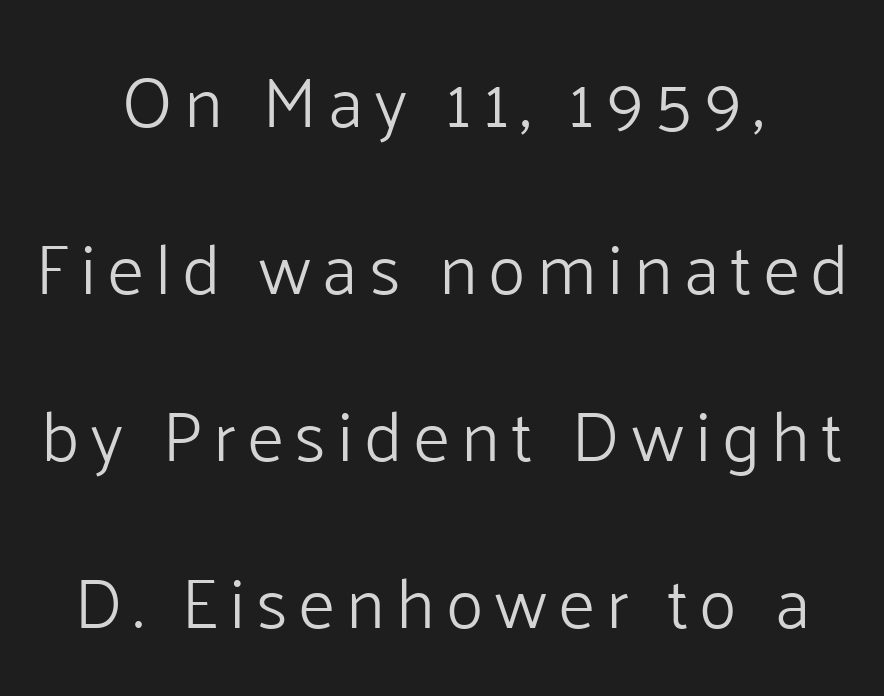
The image shows 71 px light sans-serif type, upright; set centered, loose line spacing (2.35x), not underlined; low stroke contrast and a medium x-height.
